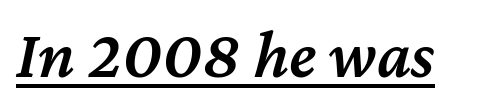
{"italic": "yes", "lean": "right", "slant_degrees": 12, "bold": "semi", "weight": "semibold", "width": "normal", "stroke_contrast": "medium", "x_height": "medium", "monospaced": "no", "underline": "yes", "letter_spacing": "normal", "letter_spacing_em": 0.0, "glyph_px": 68}
